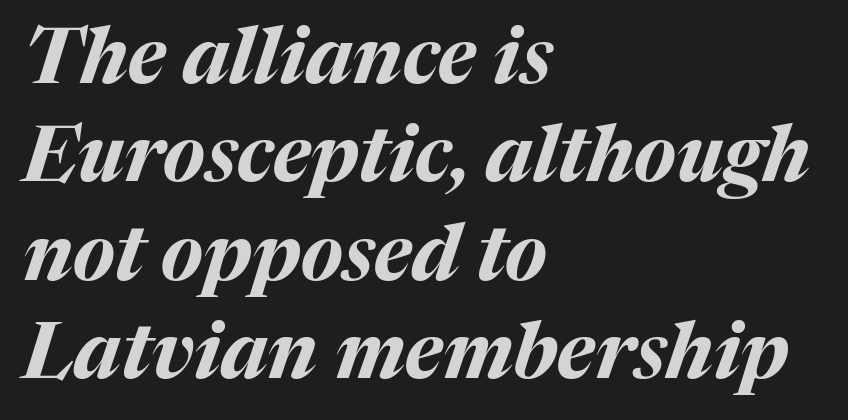
Q: Is the text bold? A: Yes.
Q: Is the text italic (slanted)? A: Yes, it leans right by about 17 degrees.
Q: Is the text underlined? A: No.
Q: How is the paragraph aligned? A: Left-aligned.
Q: Is the spacing between letters normal or unusually wide? A: Normal.
Q: Is the spacing between lines tight, normal or loose? A: Normal.
Q: Width (condensed, normal, or wide)? A: Normal.
Q: Stroke contrast? A: Medium.
Q: x-height? A: Medium.
Q: Monospaced? A: No.
